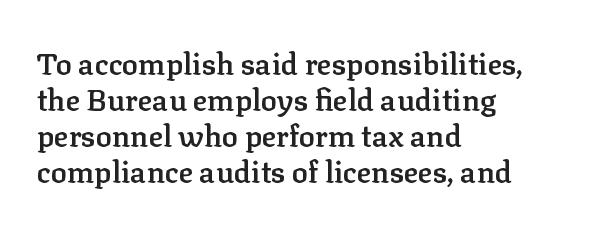
{"serif": "yes", "italic": "no", "bold": "semi", "weight": "semibold", "width": "normal", "stroke_contrast": "low", "x_height": "medium", "monospaced": "no", "underline": "no", "align": "left", "line_spacing_ratio": 1.2, "letter_spacing": "normal", "letter_spacing_em": 0.0, "glyph_px": 30}
